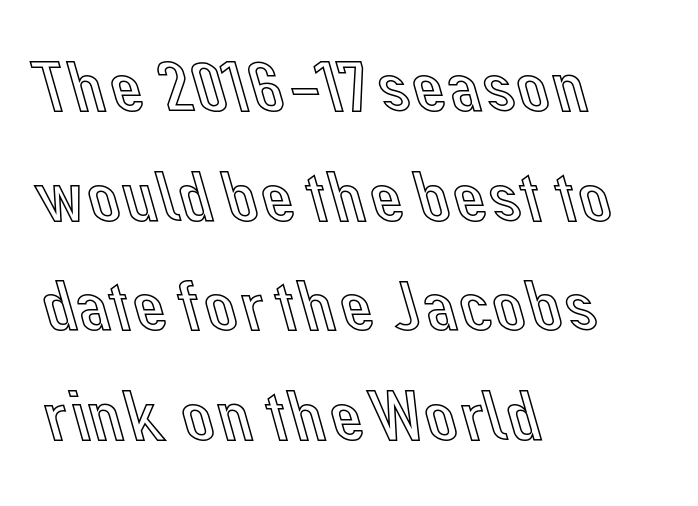
The image shows 74 px text type; set left-aligned, normal line spacing (1.48x), normal letter spacing, not underlined; a medium x-height.
